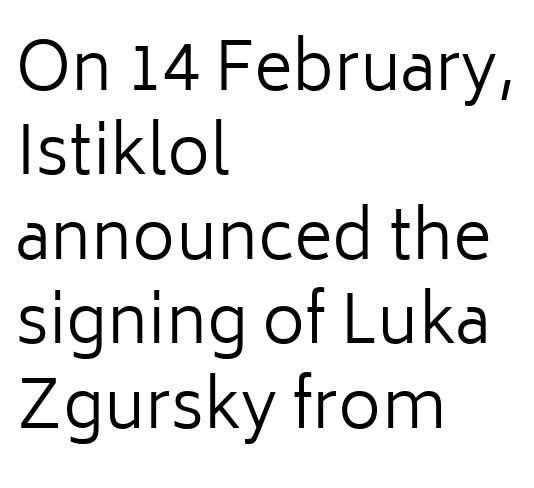
Q: Is the text bold? A: No.
Q: Is the text italic (slanted)? A: No, it is upright.
Q: Is the typeface a serif or a sans-serif typeface? A: Sans-serif.
Q: Is the text underlined? A: No.
Q: How is the paragraph aligned? A: Left-aligned.
Q: Is the spacing between letters normal or unusually wide? A: Normal.
Q: Is the spacing between lines tight, normal or loose? A: Normal.
Q: Width (condensed, normal, or wide)? A: Normal.
Q: Stroke contrast? A: Low.
Q: x-height? A: Medium.
Q: Monospaced? A: No.
